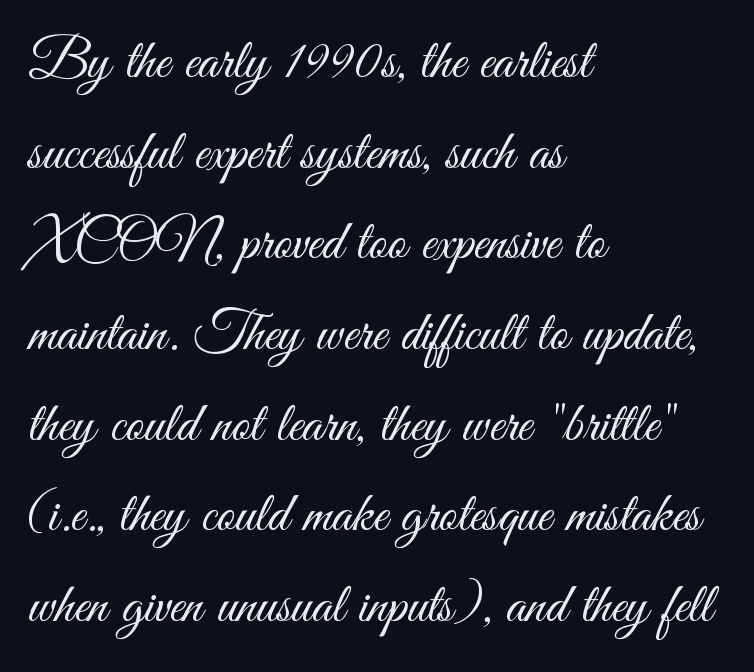
The gaps between neighbouring characters are ordinary and unremarkable. The compositor pushed each line to the left boundary. This sample has the flowing, uneven cadence of proportional lettering. The passage shown is not underscored anywhere.
